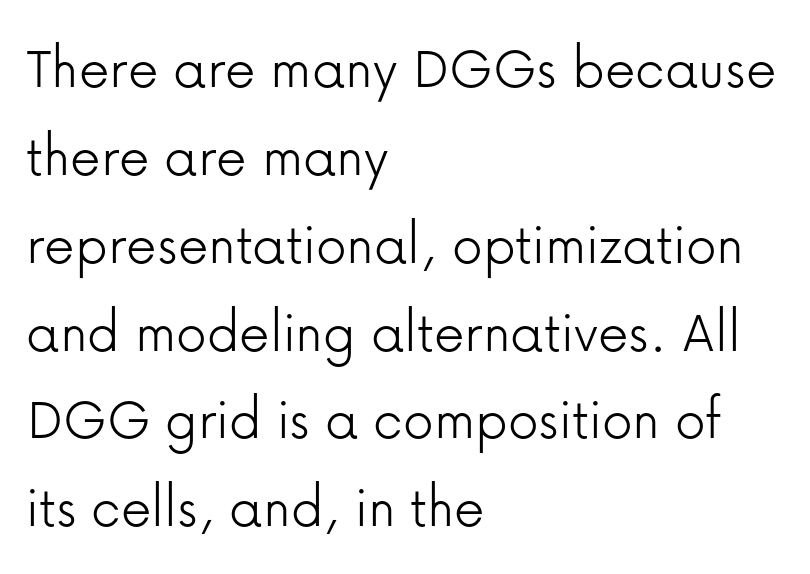
The typeface has the unassuming heft of standard copy or less. The letters stand straight up with perfectly vertical stems. The baseline area is clear. The tracking reads as untouched default to a designer's eye. A typesetter would call this proportional, since set widths differ per character.
